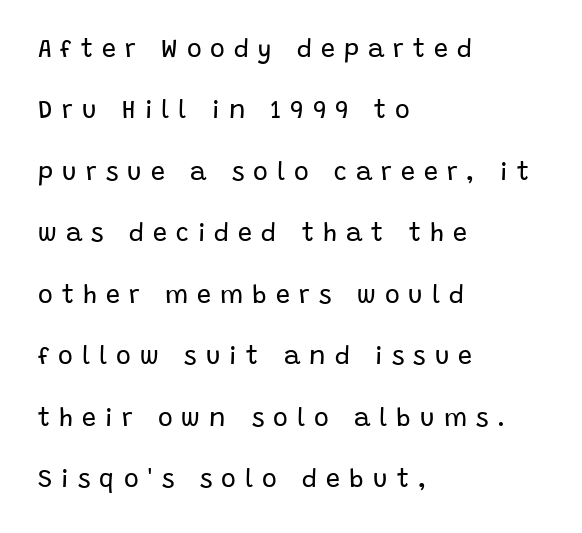
Q: Is the text bold? A: No.
Q: Is the text italic (slanted)? A: No, it is upright.
Q: Is the text underlined? A: No.
Q: How is the paragraph aligned? A: Left-aligned.
Q: Is the spacing between letters normal or unusually wide? A: Unusually wide.
Q: Is the spacing between lines tight, normal or loose? A: Loose.
